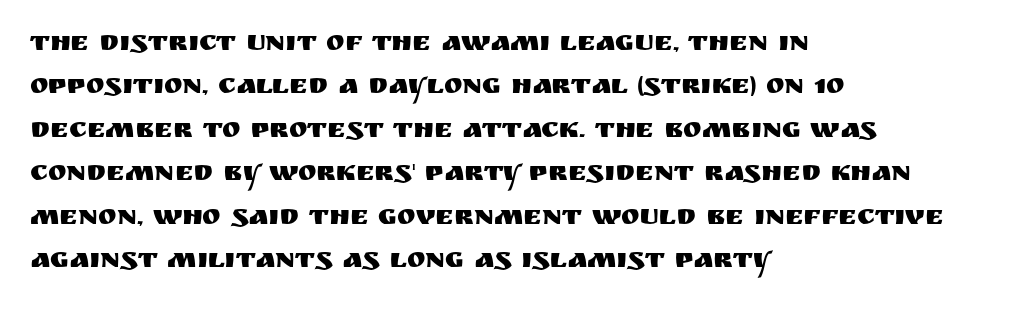
Q: Is the text italic (slanted)? A: No, it is upright.
Q: Is the typeface a serif or a sans-serif typeface? A: Sans-serif.
Q: Is the text underlined? A: No.
Q: How is the paragraph aligned? A: Left-aligned.
Q: Is the spacing between letters normal or unusually wide? A: Normal.
Q: Is the spacing between lines tight, normal or loose? A: Normal.
Q: Width (condensed, normal, or wide)? A: Normal.
Q: Stroke contrast? A: Medium.
Q: x-height? A: Large.
Q: Monospaced? A: No.
